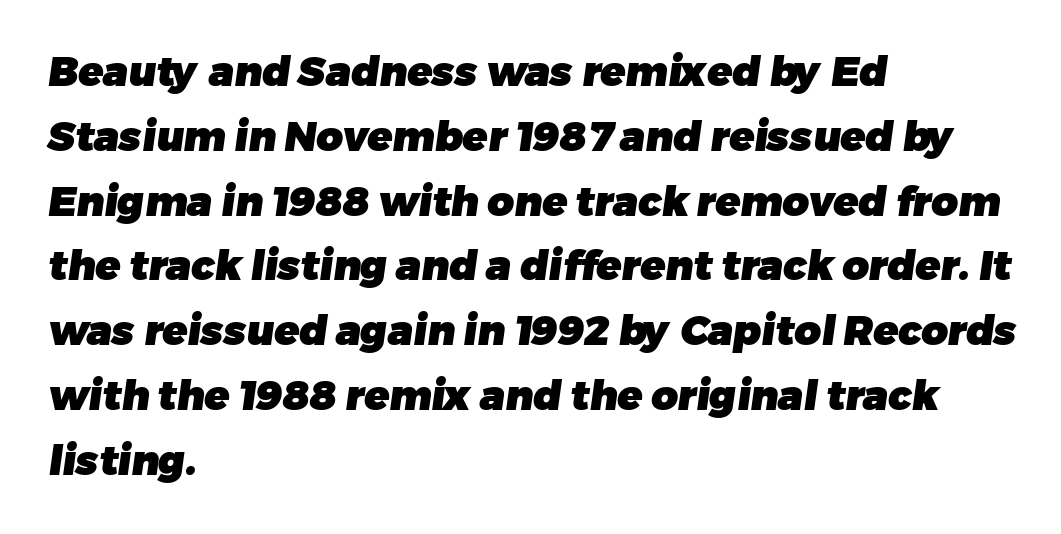
Q: Is the text bold? A: Yes.
Q: Is the typeface a serif or a sans-serif typeface? A: Sans-serif.
Q: Is the text underlined? A: No.
Q: How is the paragraph aligned? A: Left-aligned.
Q: Is the spacing between letters normal or unusually wide? A: Normal.
Q: Is the spacing between lines tight, normal or loose? A: Normal.
Q: Width (condensed, normal, or wide)? A: Normal.
Q: Stroke contrast? A: Low.
Q: x-height? A: Medium.
Q: Monospaced? A: No.
